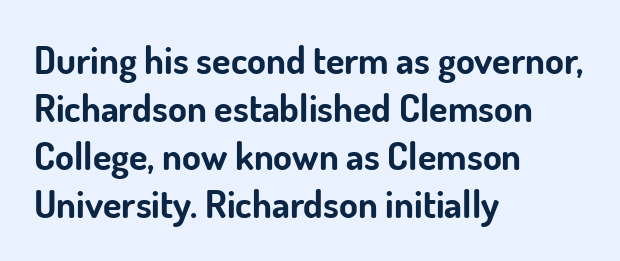
The image shows 38 px bold sans-serif type, upright; set left-aligned, normal line spacing (1.26x), normal letter spacing, not underlined; low stroke contrast and a small x-height.
